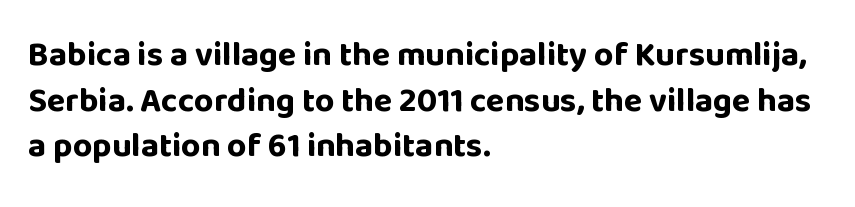
{"serif": "no", "italic": "no", "bold": "yes", "weight": "bold", "width": "normal", "stroke_contrast": "low", "x_height": "large", "monospaced": "no", "underline": "no", "align": "left", "line_spacing": "normal", "line_spacing_ratio": 1.34, "letter_spacing": "normal", "letter_spacing_em": 0.0, "glyph_px": 34}
